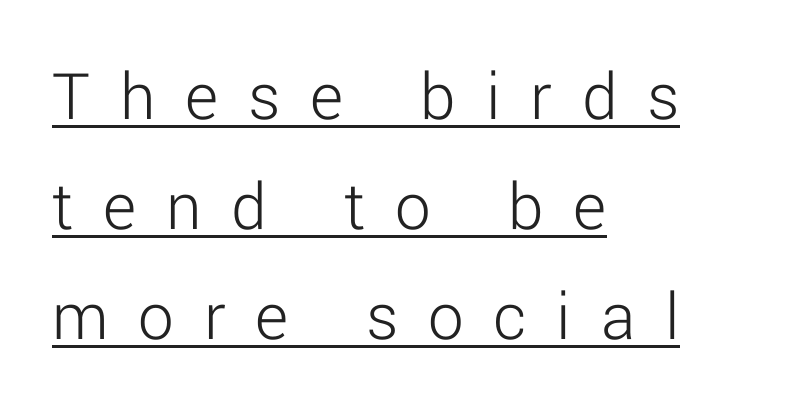
Q: Is the text bold? A: No.
Q: Is the text italic (slanted)? A: No, it is upright.
Q: Is the typeface a serif or a sans-serif typeface? A: Sans-serif.
Q: Is the text underlined? A: Yes.
Q: How is the paragraph aligned? A: Left-aligned.
Q: Is the spacing between letters normal or unusually wide? A: Unusually wide.
Q: Is the spacing between lines tight, normal or loose? A: Normal.
Q: Width (condensed, normal, or wide)? A: Normal.
Q: Stroke contrast? A: Low.
Q: x-height? A: Medium.
Q: Monospaced? A: No.
